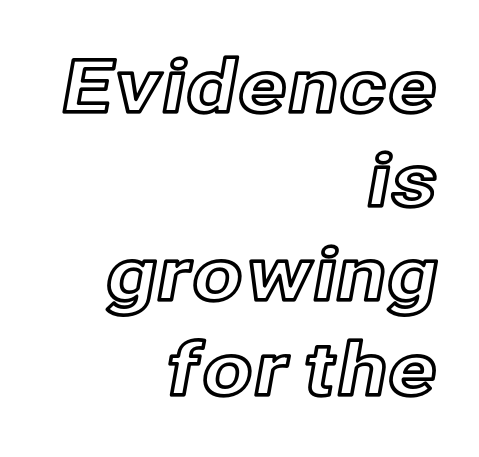
The image shows 73 px text type; set right-aligned, normal line spacing (1.29x), normal letter spacing, not underlined; a medium x-height.
